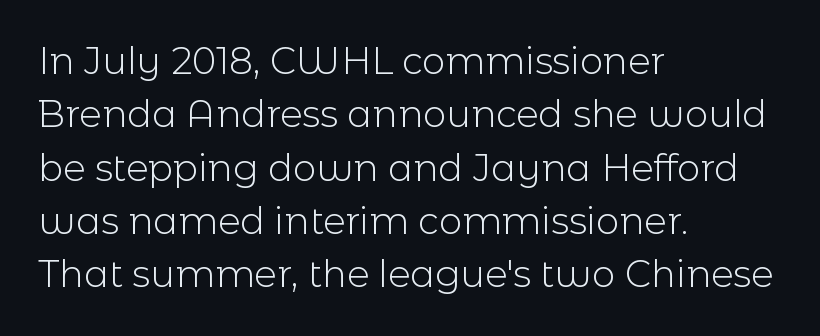
No italicization has been applied; the sample stays upright. The typesetting does not lean heavy: it is not bold. Beneath every word, the page is bare. The passage shown is typed in a proportional face where columns would drift.
